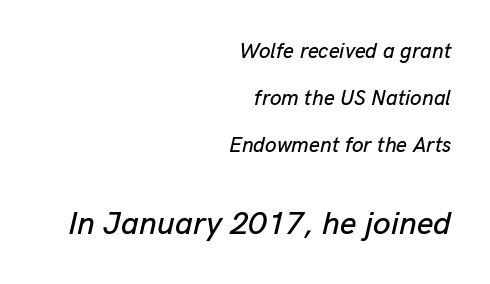
Q: Is the text italic (slanted)? A: Yes, it leans right by about 13 degrees.
Q: Is the text underlined? A: No.
Q: How is the paragraph aligned? A: Right-aligned.
Q: Is the spacing between letters normal or unusually wide? A: Normal.
Q: Is the spacing between lines tight, normal or loose? A: Loose.
Q: Which block of text is set in a larger size, the first (top) or the second (bottom)? A: The second (bottom) one.
Q: Width (condensed, normal, or wide)? A: Normal.
Q: Stroke contrast? A: Low.
Q: x-height? A: Medium.
Q: Monospaced? A: No.
